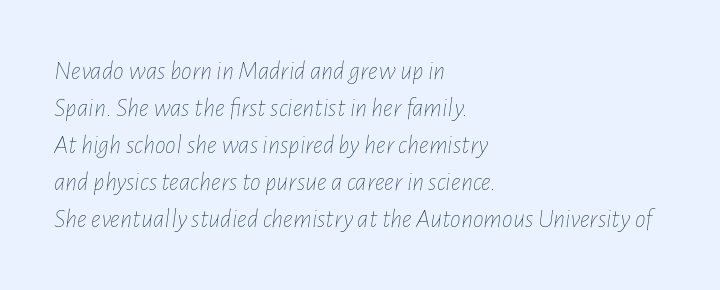
{"italic": "yes", "lean": "right", "slant_degrees": 7, "bold": "no", "underline": "no", "align": "left", "line_spacing": "normal", "line_spacing_ratio": 1.37, "letter_spacing": "normal", "letter_spacing_em": 0.0, "glyph_px": 27}
